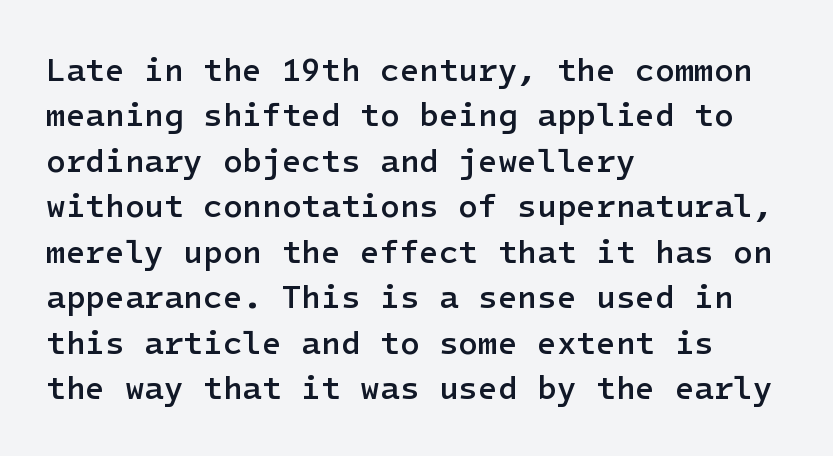
The typography opts for an upright posture over an oblique one. I'd describe the lettering as semibold — firm but not a full bold. Just letters on the line, the space beneath them empty. Standard letterfit; no display-style spreading of the glyphs. Leading matches the norm, producing a regular column. Look at the bottom of the vertical strokes: they stop flat, with no serifs.
